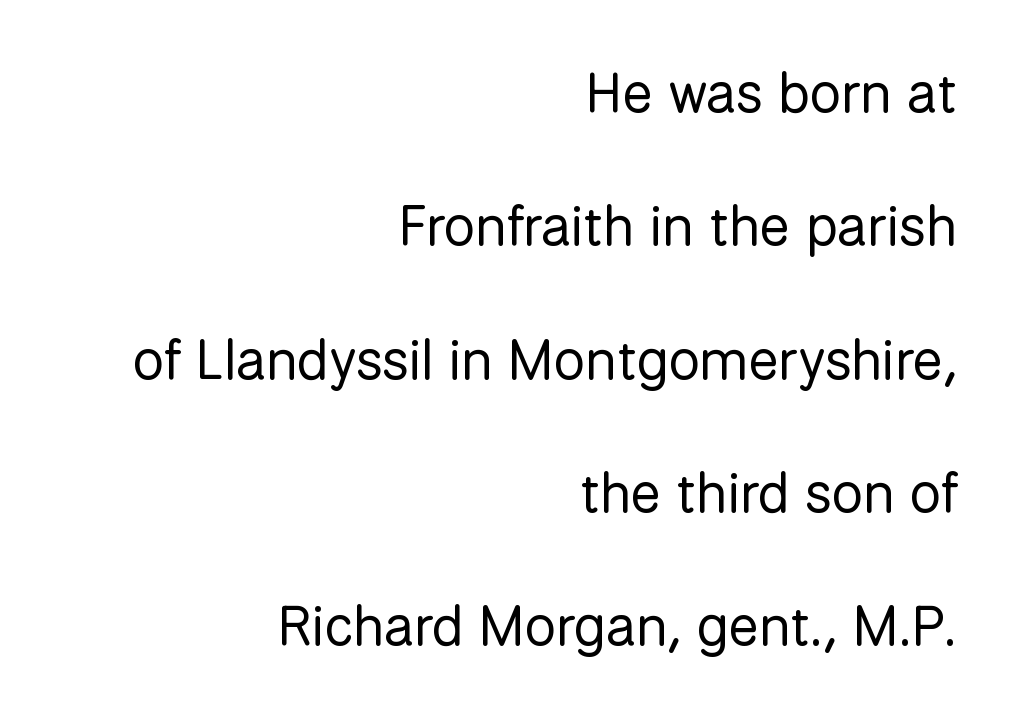
Line spacing here is loose. A clean baseline with only descenders dipping below it. Notice how the passage keeps a crisp vertical edge on the right only. These lines are rendered in a variable-pitch font.
